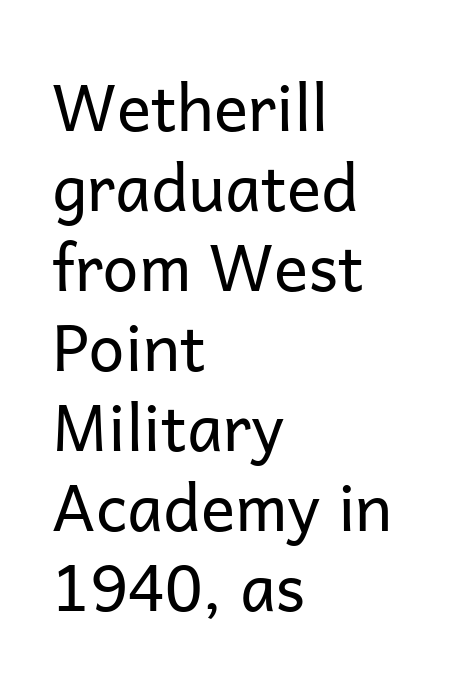
The image shows 64 px regular-weight sans-serif type, upright; set left-aligned, normal line spacing (1.25x), normal letter spacing, not underlined; low stroke contrast and a medium x-height.
